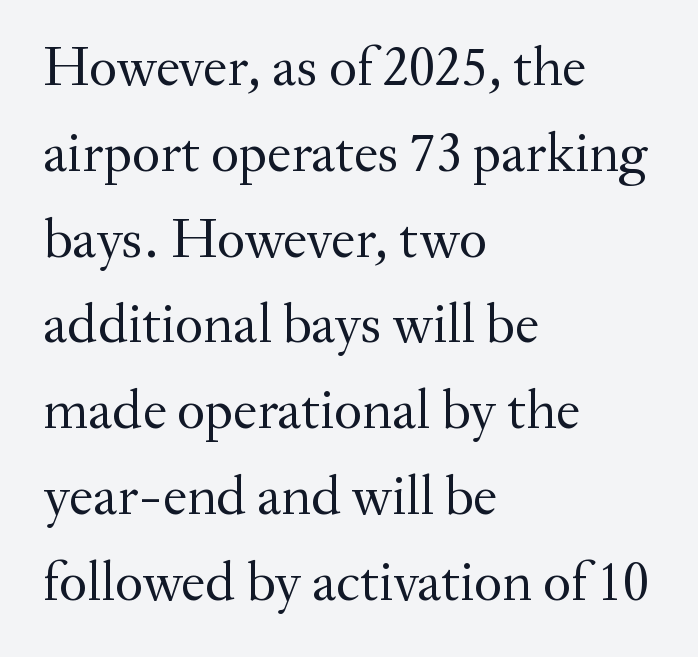
The image shows 55 px regular-weight serif type, upright; set left-aligned, normal line spacing (1.56x), normal letter spacing, not underlined; medium stroke contrast and a small x-height.
